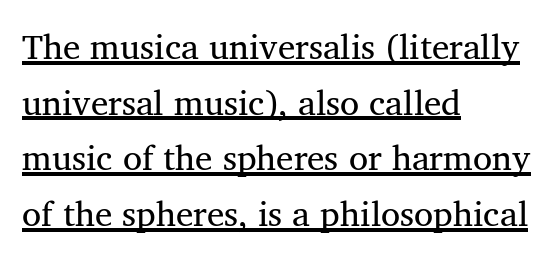
Q: Is the text bold? A: No.
Q: Is the text italic (slanted)? A: No, it is upright.
Q: Is the typeface a serif or a sans-serif typeface? A: Serif.
Q: Is the text underlined? A: Yes.
Q: How is the paragraph aligned? A: Left-aligned.
Q: Is the spacing between letters normal or unusually wide? A: Normal.
Q: Is the spacing between lines tight, normal or loose? A: Normal.
Q: Width (condensed, normal, or wide)? A: Normal.
Q: Stroke contrast? A: Medium.
Q: x-height? A: Medium.
Q: Monospaced? A: No.
